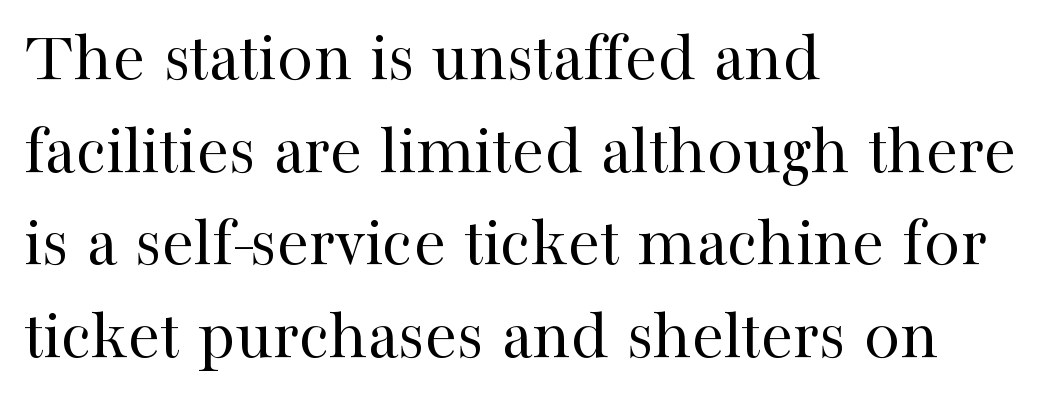
The image shows 73 px regular-weight serif type, upright; set left-aligned, normal line spacing (1.27x), normal letter spacing, not underlined; high stroke contrast and a medium x-height.
